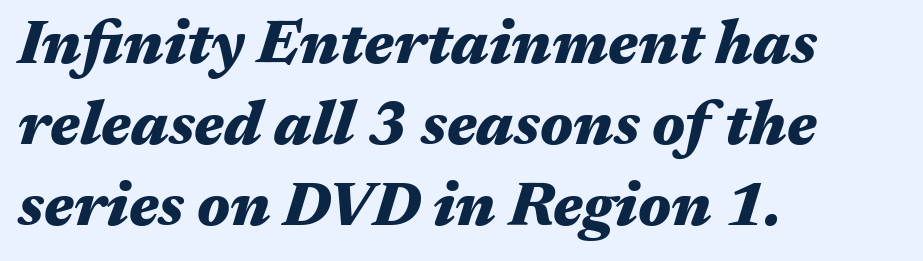
Q: Is the text bold? A: Yes.
Q: Is the text italic (slanted)? A: Yes, it leans right by about 17 degrees.
Q: Is the text underlined? A: No.
Q: How is the paragraph aligned? A: Left-aligned.
Q: Is the spacing between letters normal or unusually wide? A: Normal.
Q: Is the spacing between lines tight, normal or loose? A: Normal.
Q: Width (condensed, normal, or wide)? A: Wide.
Q: Stroke contrast? A: Medium.
Q: x-height? A: Medium.
Q: Monospaced? A: No.
